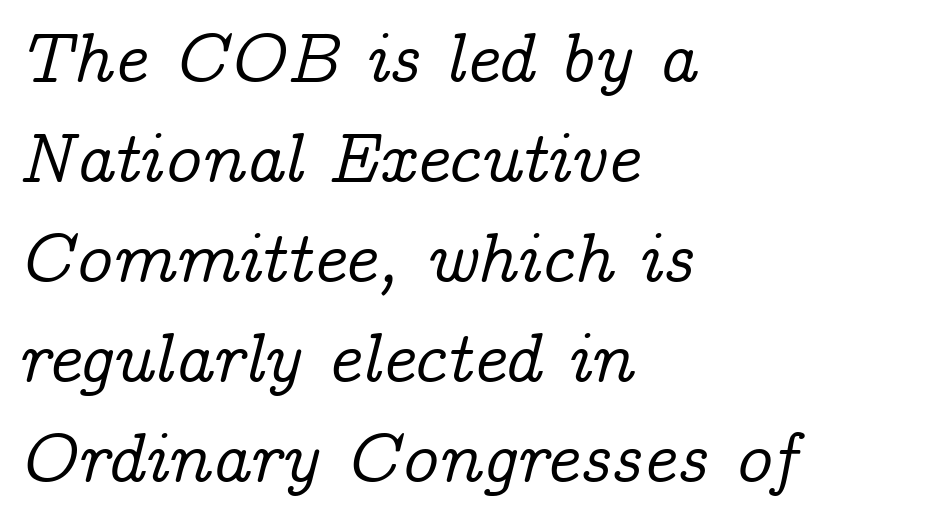
{"serif": "yes", "italic": "yes", "lean": "right", "slant_degrees": 14, "width": "normal", "stroke_contrast": "low", "x_height": "medium", "monospaced": "no", "underline": "no", "align": "left", "line_spacing": "normal", "line_spacing_ratio": 1.41, "letter_spacing": "normal", "letter_spacing_em": 0.0, "glyph_px": 71}
